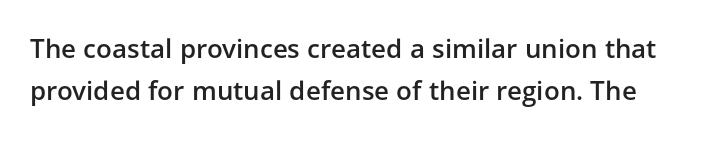
The image shows 26 px text type, upright; set normal line spacing (1.62x), normal letter spacing, not underlined.
